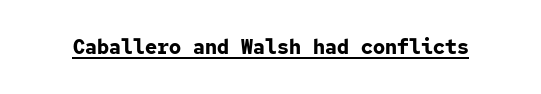
The image shows 20 px bold type, upright; set normal letter spacing, underlined.
